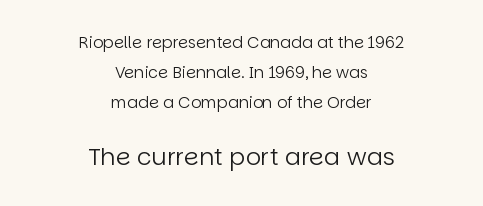
{"italic": "no", "bold": "no", "underline": "no", "align": "center", "line_spacing_ratio": 1.86, "letter_spacing": "normal", "letter_spacing_em": 0.0, "larger_block": "second", "size_ratio": 1.5, "glyph_px": 24}
